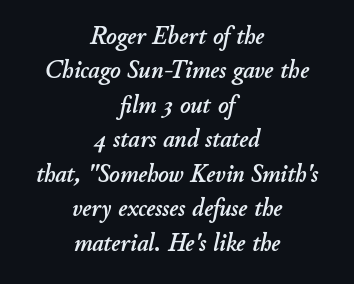
The image shows 25 px text type, italic (leaning right); set centered, normal line spacing (1.38x), normal letter spacing, not underlined.
